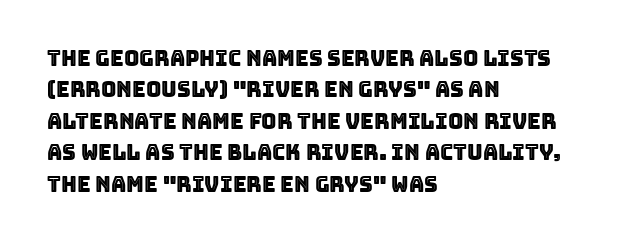
Unmarked baselines from the first word to the last. Every character sits straight up, as roman type does. The lines in this sample share a left origin and differ only in where they stop. Summary of vertical rhythm: regular, with standard interline spacing. Inter-character spacing is left at the font's built-in metrics.
